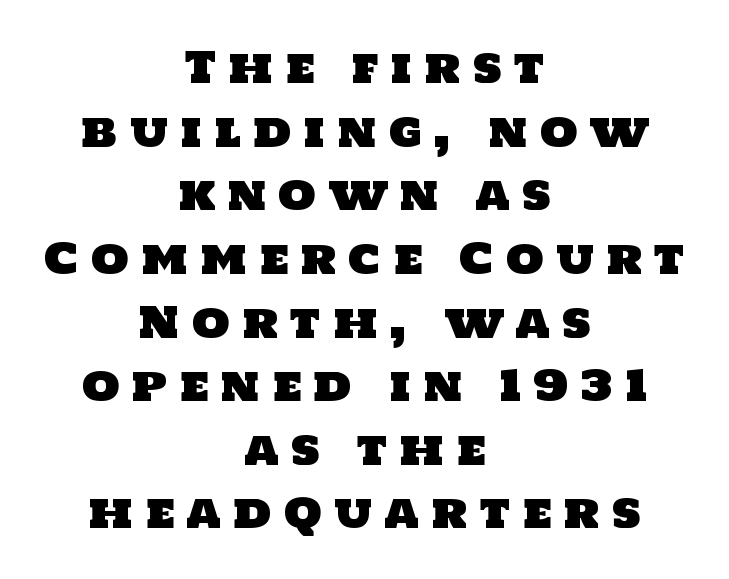
The image shows 43 px sans-serif type; set centered, normal line spacing (1.48x), unusually wide letter spacing (+0.28 em), not underlined; low stroke contrast and a large x-height.
